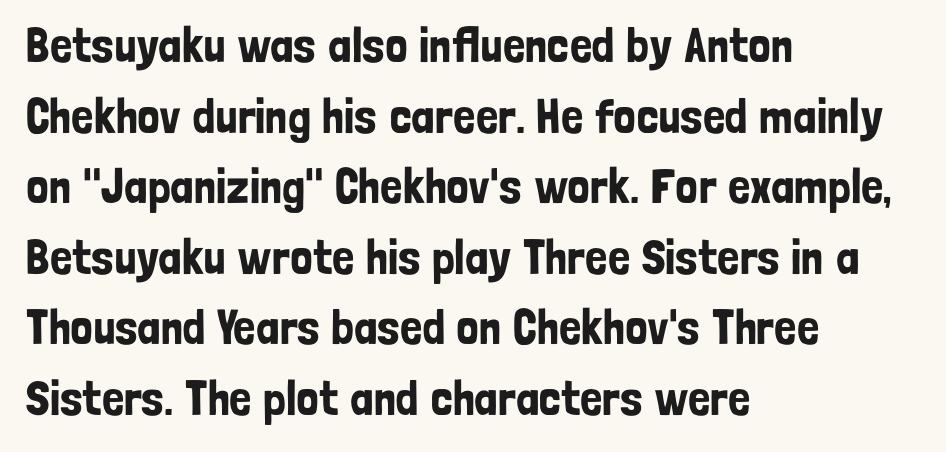
{"serif": "no", "italic": "no", "width": "condensed", "stroke_contrast": "low", "x_height": "medium", "monospaced": "no", "underline": "no", "align": "left", "line_spacing": "normal", "line_spacing_ratio": 1.44, "letter_spacing": "normal", "letter_spacing_em": 0.0, "glyph_px": 49}
